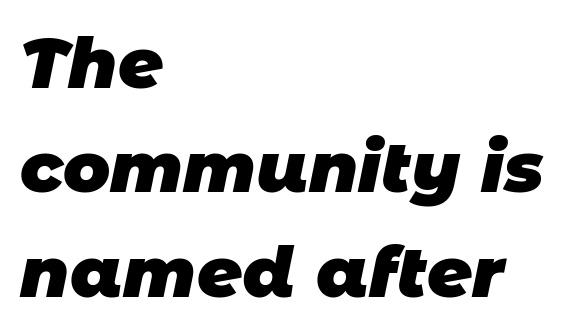
{"serif": "no", "bold": "yes", "weight": "heavy", "width": "normal", "stroke_contrast": "low", "x_height": "large", "monospaced": "no", "underline": "no", "align": "left", "line_spacing": "normal", "line_spacing_ratio": 1.49, "letter_spacing": "normal", "letter_spacing_em": 0.0, "glyph_px": 70}
